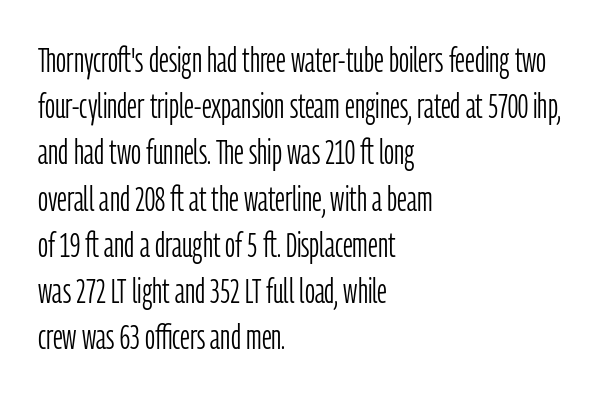
The image shows 35 px light, condensed sans-serif type, upright; set left-aligned, normal line spacing (1.32x), normal letter spacing, not underlined; low stroke contrast and a medium x-height.
